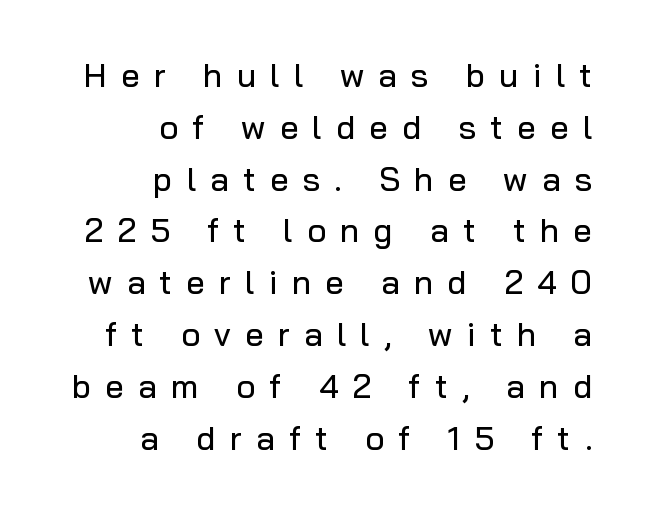
The typography opts for an upright posture over an oblique one. Is this a fixed-width face? No — the glyphs have proportional, varying widths. Visually the block forms a straight wall on the right and a jagged coastline on the left. What stands out about the letter spacing? Its width — letters are far apart.
